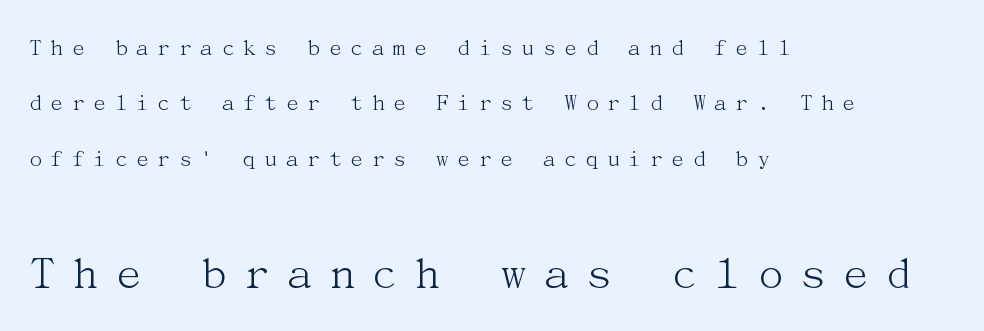
Q: Is the text bold? A: No.
Q: Is the text italic (slanted)? A: No, it is upright.
Q: Is the typeface a serif or a sans-serif typeface? A: Serif.
Q: Is the text underlined? A: No.
Q: How is the paragraph aligned? A: Left-aligned.
Q: Is the spacing between letters normal or unusually wide? A: Unusually wide.
Q: Is the spacing between lines tight, normal or loose? A: Loose.
Q: Which block of text is set in a larger size, the first (top) or the second (bottom)? A: The second (bottom) one.
Q: Width (condensed, normal, or wide)? A: Normal.
Q: Stroke contrast? A: Medium.
Q: x-height? A: Medium.
